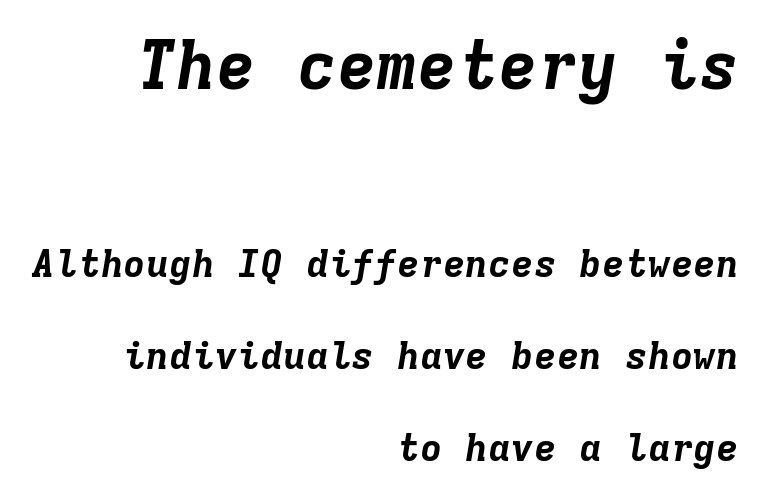
Is this a fixed-width face? Yes — each glyph sits in an identical cell. Typeset ragged left — the right edge is the straight one. Type without underlining. The whole block is typeset with a tilt. The letterforms sit shoulder to shoulder at normal distance. A student would notice the top passage is typeset larger than what follows.
